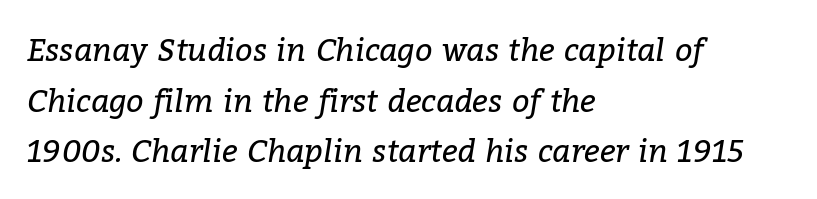
The image shows 31 px regular-weight serif type, italic (leaning right); set left-aligned, normal line spacing (1.63x), normal letter spacing, not underlined; low stroke contrast and a medium x-height.
